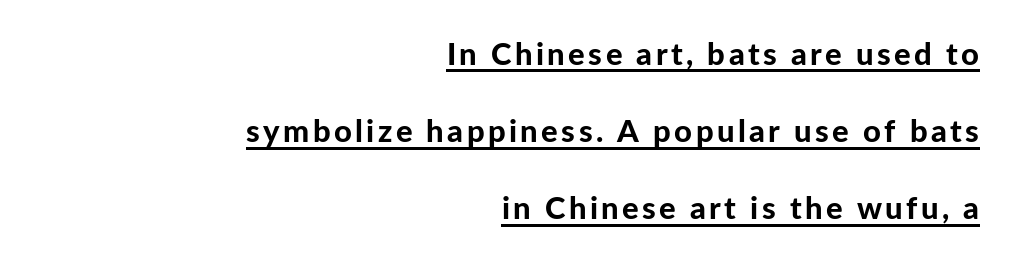
Q: Is the text bold? A: Yes.
Q: Is the text italic (slanted)? A: No, it is upright.
Q: Is the typeface a serif or a sans-serif typeface? A: Sans-serif.
Q: Is the text underlined? A: Yes.
Q: How is the paragraph aligned? A: Right-aligned.
Q: Is the spacing between lines tight, normal or loose? A: Loose.
Q: Width (condensed, normal, or wide)? A: Normal.
Q: Stroke contrast? A: Low.
Q: x-height? A: Medium.
Q: Monospaced? A: No.
